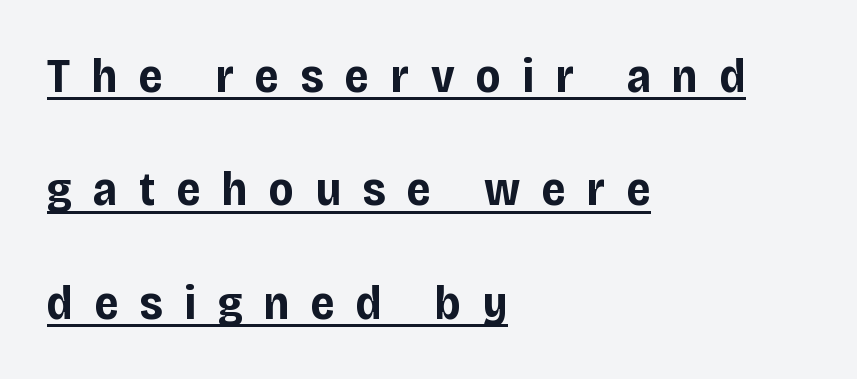
Bold? Absolutely — the strokes are thick and heavy. Inter-character spacing is expanded well beyond the font's built-in metrics. Is there much room between lines? Yes — plenty of vertical air separates them. These lines are rendered in a variable-pitch font. Italic: no, the glyphs are upright roman.
